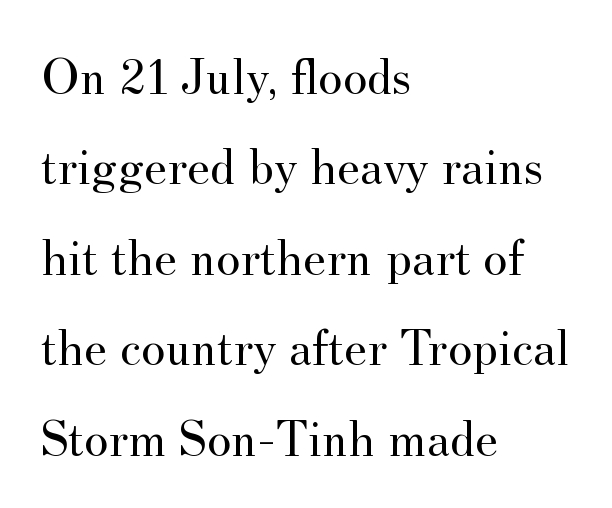
Small tapered or slab feet sit at the stroke ends, so this counts as serif. You could not count columns in this text — the font is proportionally spaced. The typesetting does not lean heavy: it is not bold. Every row of glyphs begins at an identical x-position on the left. How are the letters spaced? Ordinarily, with no added tracking. The gap between lines stays unmarked.
